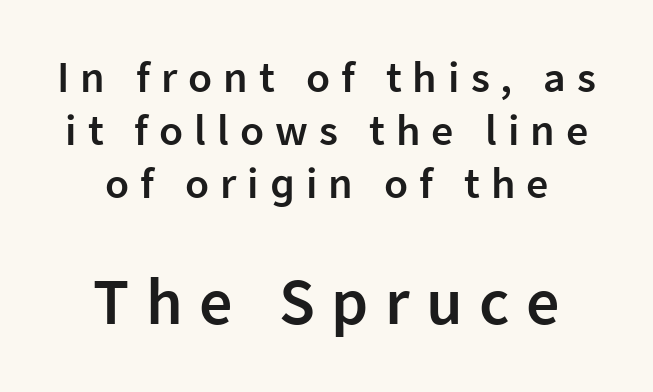
The image shows 66 px semibold sans-serif type, upright; set centered, line spacing 1.2x, unusually wide letter spacing (+0.25 em), not underlined; the second (bottom) block is 1.5x larger; low stroke contrast and a medium x-height.
